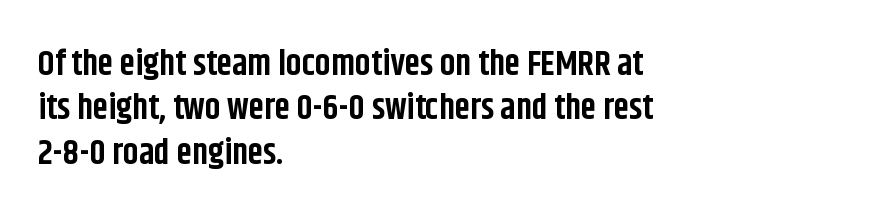
{"serif": "no", "italic": "no", "bold": "yes", "weight": "bold", "width": "condensed", "stroke_contrast": "low", "x_height": "large", "monospaced": "no", "underline": "no", "align": "left", "line_spacing": "normal", "line_spacing_ratio": 1.27, "letter_spacing": "normal", "letter_spacing_em": 0.0, "glyph_px": 35}
